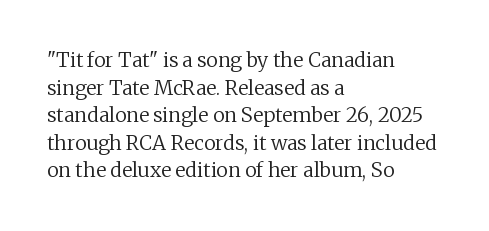
{"italic": "no", "bold": "no", "underline": "no", "align": "left", "line_spacing": "normal", "line_spacing_ratio": 1.38, "letter_spacing": "normal", "letter_spacing_em": 0.0, "glyph_px": 20}
